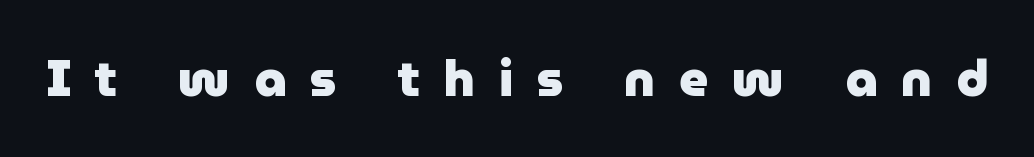
Classification — sans serif. Do the characters align in a grid? No, the font is proportional. Underlining? Definitely not there. If you drew a line through each stem, it would be perfectly vertical. What stands out about the letter spacing? Its width — letters are far apart.
